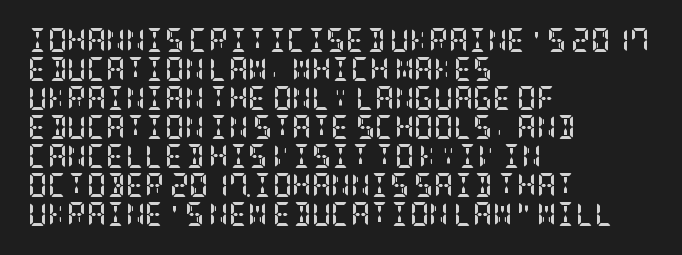
Q: Is the text bold? A: Yes.
Q: Is the text italic (slanted)? A: No, it is upright.
Q: Is the text underlined? A: No.
Q: How is the paragraph aligned? A: Left-aligned.
Q: Is the spacing between letters normal or unusually wide? A: Normal.
